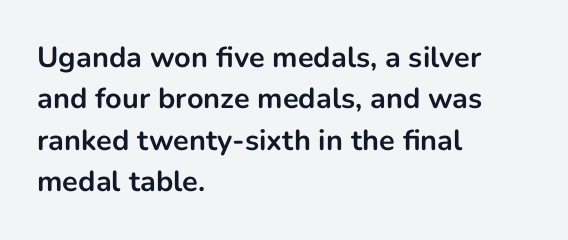
Layout note: lines flush left. Ordinary non-slanted type is in use. Look at the bottom of the vertical strokes: they stop flat, with no serifs. The letters sit at their default tracking, neither squeezed nor spread. Quick note: underline off.
